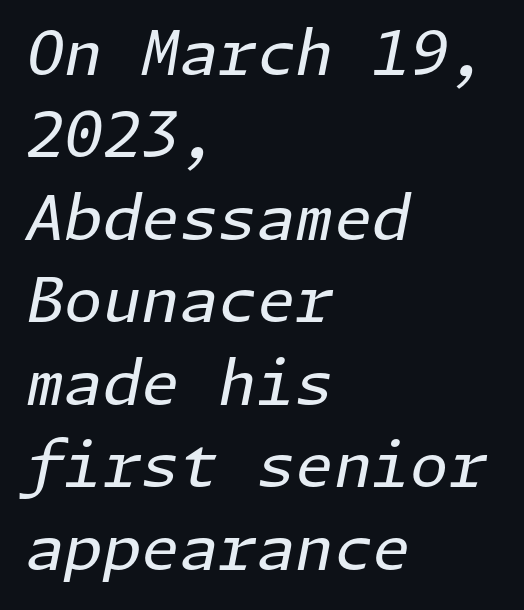
Line starts are locked; line ends wander. Tracking here is standard; glyphs follow each other at the usual distance. In terms of leading, this rendering sits right in the middle. Would a proofreader flag this as italicized? Yes.
